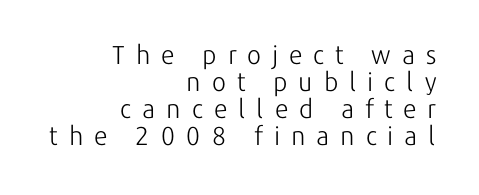
The image shows 26 px text type, upright; set right-aligned, tight line spacing (1.04x), unusually wide letter spacing (+0.42 em), not underlined.
